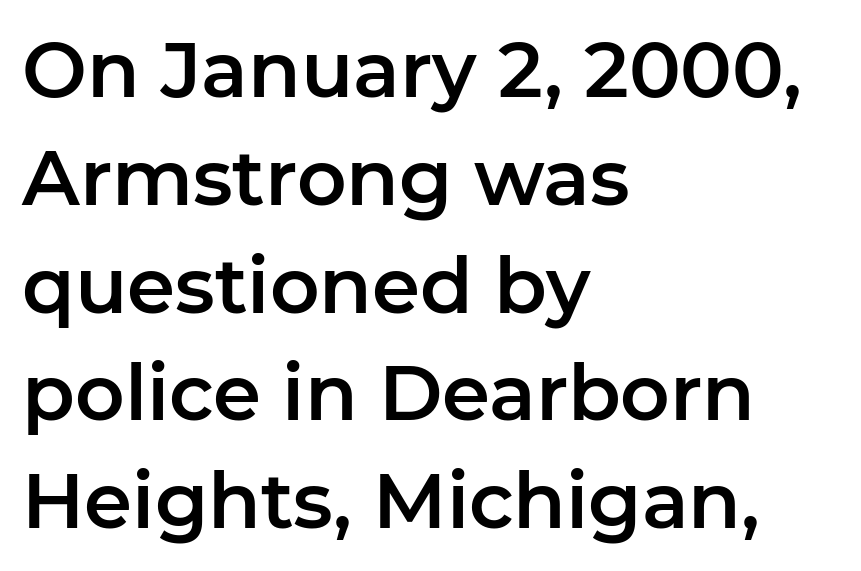
The image shows 77 px sans-serif type, upright; set left-aligned, normal line spacing (1.4x), normal letter spacing, not underlined; low stroke contrast and a medium x-height.
